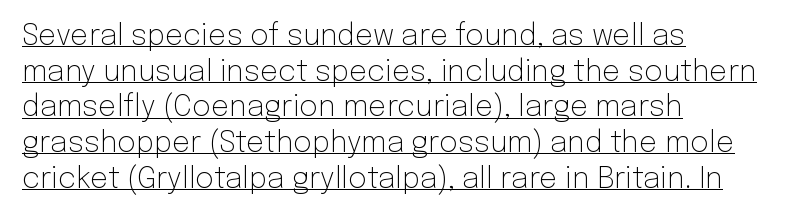
The type sits square on the baseline with zero lean. The lines are quadded left. Character widths vary here, with narrow letters taking less room than wide ones. The letters look calm and open, with moderate or lighter stems. Glance below the letters and you will spot a drawn line. Note: no serifs on the glyphs.
